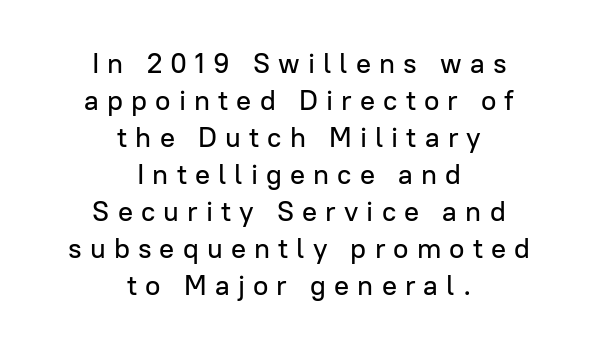
The image shows 28 px sans-serif type, upright; set centered, normal line spacing (1.32x), unusually wide letter spacing (+0.29 em), not underlined; low stroke contrast and a medium x-height.
